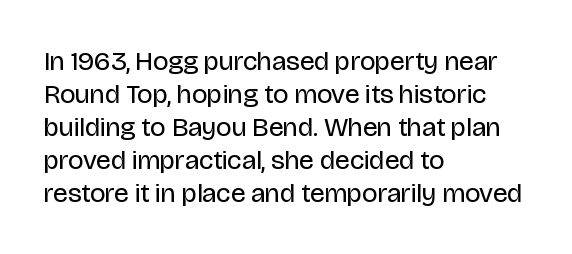
Q: Is the text bold? A: No.
Q: Is the text italic (slanted)? A: No, it is upright.
Q: Is the text underlined? A: No.
Q: How is the paragraph aligned? A: Left-aligned.
Q: Is the spacing between letters normal or unusually wide? A: Normal.
